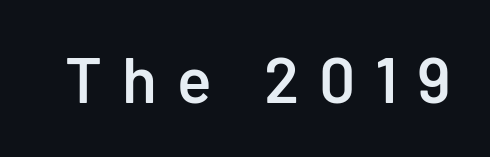
{"serif": "no", "italic": "no", "bold": "semi", "weight": "semibold", "width": "normal", "stroke_contrast": "low", "x_height": "medium", "monospaced": "no", "underline": "no", "letter_spacing": "wide", "letter_spacing_em": 0.31, "glyph_px": 64}
